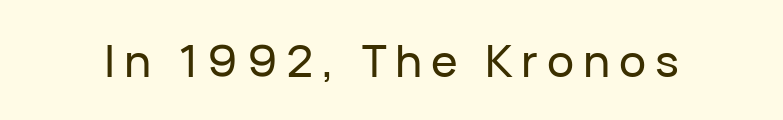
{"serif": "no", "italic": "no", "width": "normal", "stroke_contrast": "low", "x_height": "medium", "monospaced": "no", "underline": "no", "letter_spacing": "wide", "letter_spacing_em": 0.2, "glyph_px": 45}
